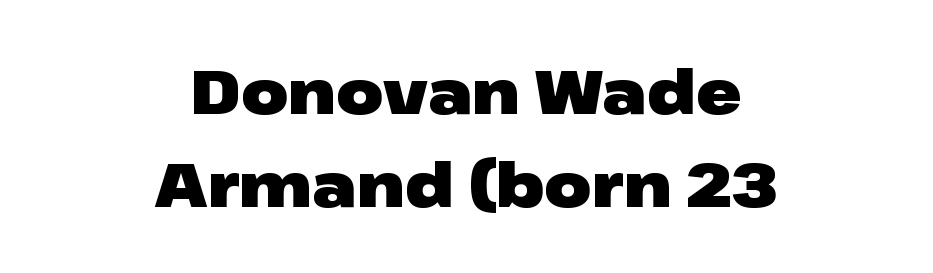
The strokes are fattened all the way to bold. Short note: letters normally spaced. Regular leading. The face used here is proportionally spaced, like ordinary book or web type.
